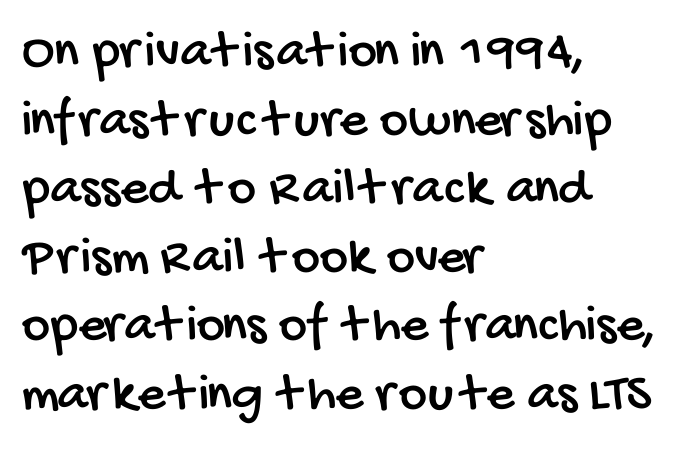
Q: Is the typeface a serif or a sans-serif typeface? A: Sans-serif.
Q: Is the text underlined? A: No.
Q: How is the paragraph aligned? A: Left-aligned.
Q: Is the spacing between letters normal or unusually wide? A: Normal.
Q: Is the spacing between lines tight, normal or loose? A: Normal.
Q: Width (condensed, normal, or wide)? A: Condensed.
Q: Stroke contrast? A: Low.
Q: x-height? A: Large.
Q: Monospaced? A: No.
